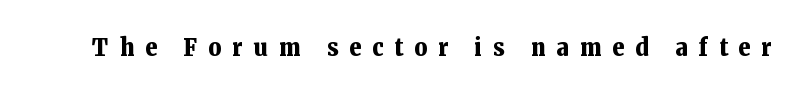
{"italic": "no", "bold": "yes", "underline": "no", "letter_spacing": "wide", "letter_spacing_em": 0.44, "glyph_px": 25}
